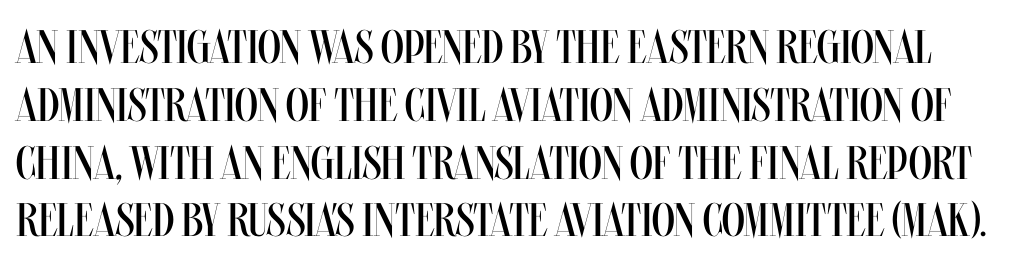
The image shows 47 px regular-weight, condensed type, upright; set line spacing 1.23x, normal letter spacing, not underlined; medium stroke contrast and a large x-height.
